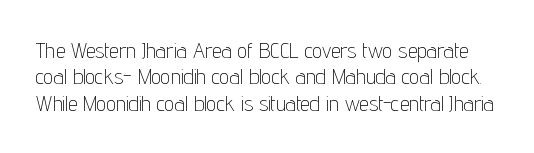
Q: Is the text bold? A: No.
Q: Is the text italic (slanted)? A: No, it is upright.
Q: Is the text underlined? A: No.
Q: Is the spacing between letters normal or unusually wide? A: Normal.
